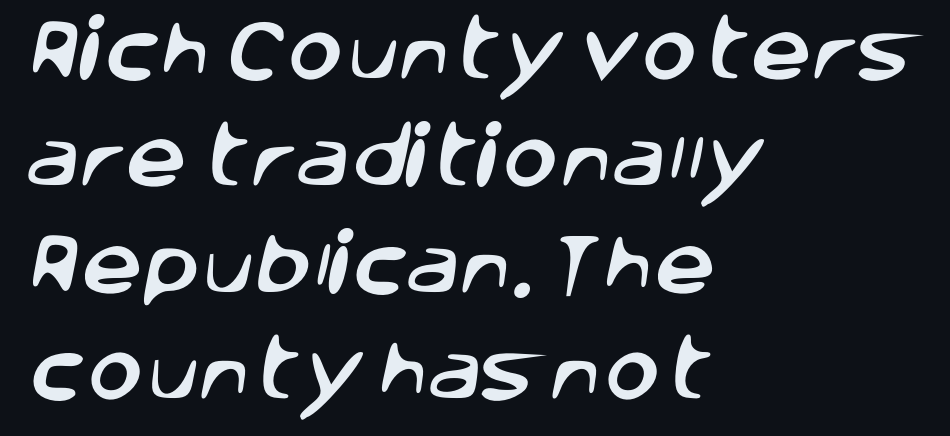
To sum up the face: it is a sans, with no serifs. Spacing verdict: proportional, widths tailored to each character. The letterforms sit shoulder to shoulder at normal distance. The leading is moderate, giving the passage an even texture. Does the copy run flush right? No — it runs flush left. The baseline area is clear.
